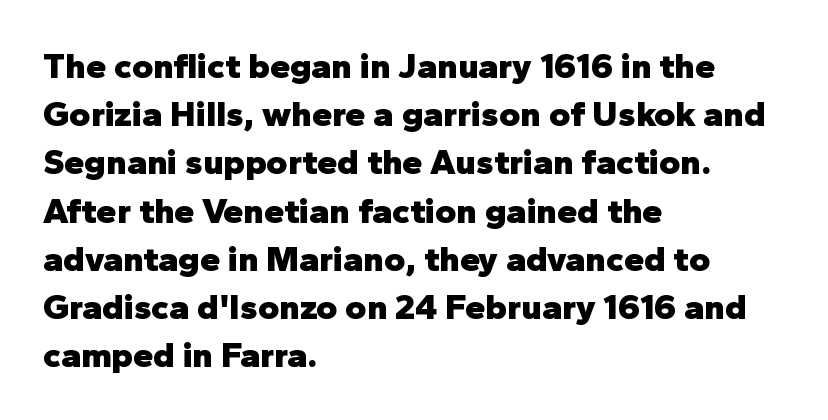
The image shows 36 px heavy sans-serif type, upright; set left-aligned, normal line spacing (1.34x), normal letter spacing, not underlined; low stroke contrast and a medium x-height.
